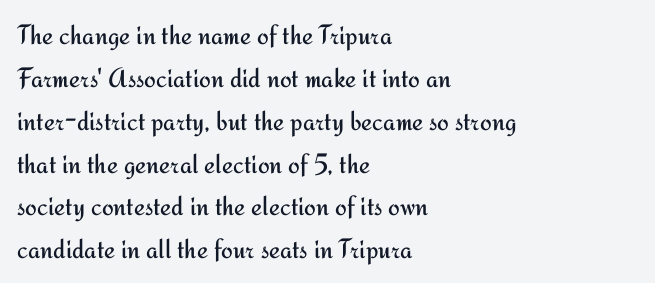
The image shows 28 px regular-weight sans-serif type, upright; set left-aligned, normal line spacing (1.53x), normal letter spacing, not underlined; medium stroke contrast and a small x-height.
